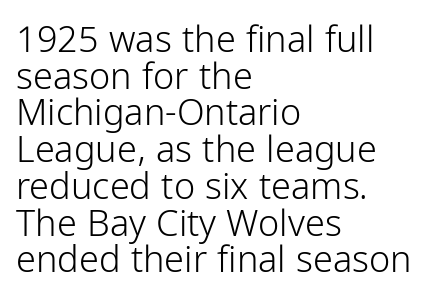
The image shows 36 px light, condensed sans-serif type, upright; set left-aligned, tight line spacing (1.02x), normal letter spacing, not underlined; low stroke contrast and a medium x-height.
